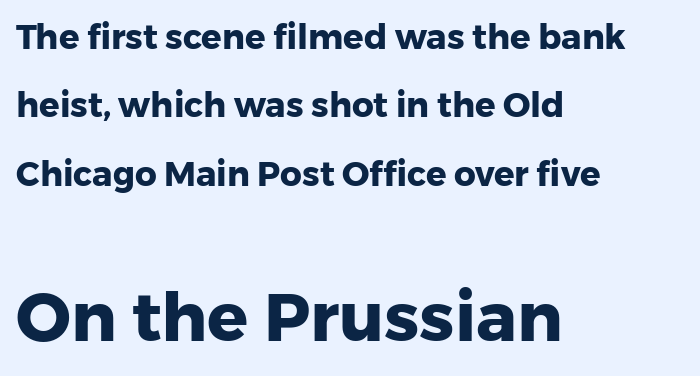
Proportional: the letters do not fall into vertical columns. Does the type have serifs? No, each stem ends abruptly. If you squint, the bottom block still reads clearly — it's the larger of the two. Is the letter spacing exaggerated? No — it looks like the ordinary default. Bold? Absolutely — the strokes are thick and heavy.
